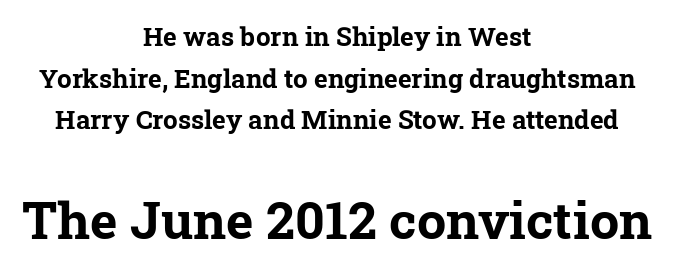
The letters advance in unequal steps, a hallmark of proportional type. The gaps between neighbouring characters are ordinary and unremarkable. Compared with an ordinary text face, these strokes are far heavier — a full bold. The vertical gap from one line to the next is medium. Casual observation: everything's sitting right in the middle.
